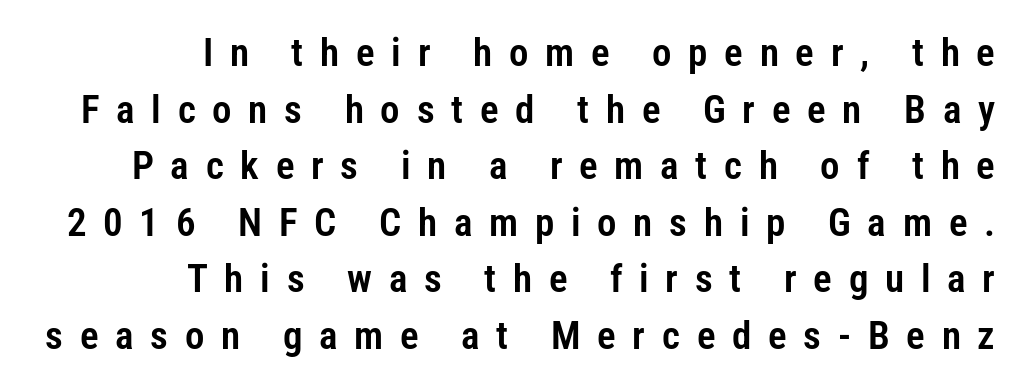
{"serif": "no", "italic": "no", "width": "condensed", "stroke_contrast": "low", "x_height": "medium", "monospaced": "no", "underline": "no", "align": "right", "line_spacing": "normal", "line_spacing_ratio": 1.45, "letter_spacing": "wide", "letter_spacing_em": 0.43, "glyph_px": 39}
